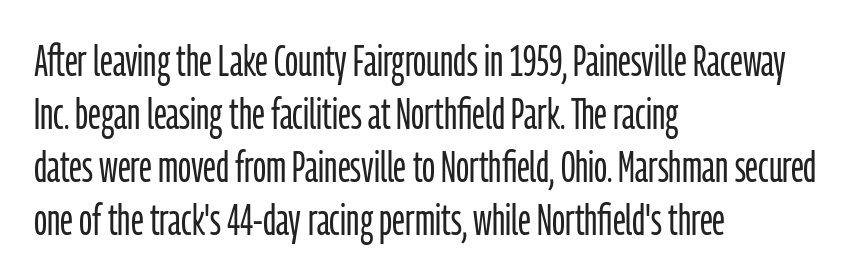
Q: Is the text bold? A: No.
Q: Is the text italic (slanted)? A: No, it is upright.
Q: Is the typeface a serif or a sans-serif typeface? A: Sans-serif.
Q: Is the text underlined? A: No.
Q: How is the paragraph aligned? A: Left-aligned.
Q: Is the spacing between letters normal or unusually wide? A: Normal.
Q: Width (condensed, normal, or wide)? A: Condensed.
Q: Stroke contrast? A: Low.
Q: x-height? A: Medium.
Q: Monospaced? A: No.
